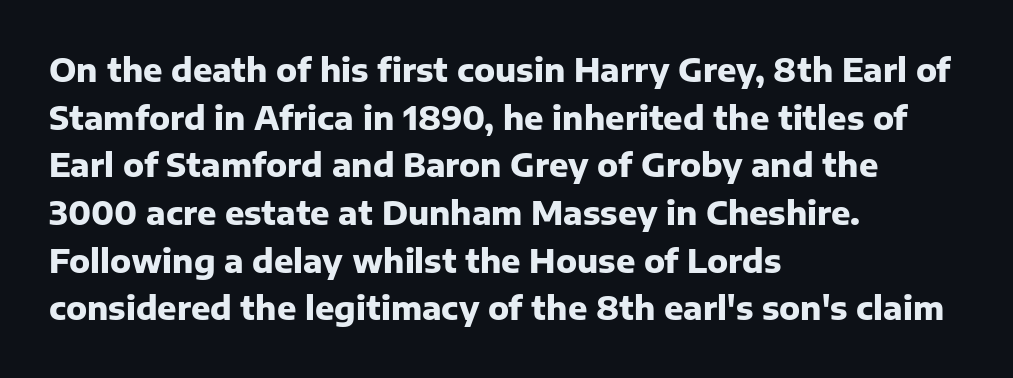
{"serif": "no", "italic": "no", "bold": "yes", "weight": "heavy", "width": "normal", "stroke_contrast": "low", "x_height": "medium", "monospaced": "no", "underline": "no", "align": "left", "line_spacing": "normal", "line_spacing_ratio": 1.49, "letter_spacing": "normal", "letter_spacing_em": 0.0, "glyph_px": 32}
